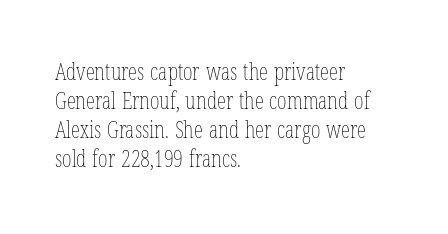
The image shows 23 px text type, upright; set left-aligned, normal line spacing (1.26x), normal letter spacing, not underlined.
